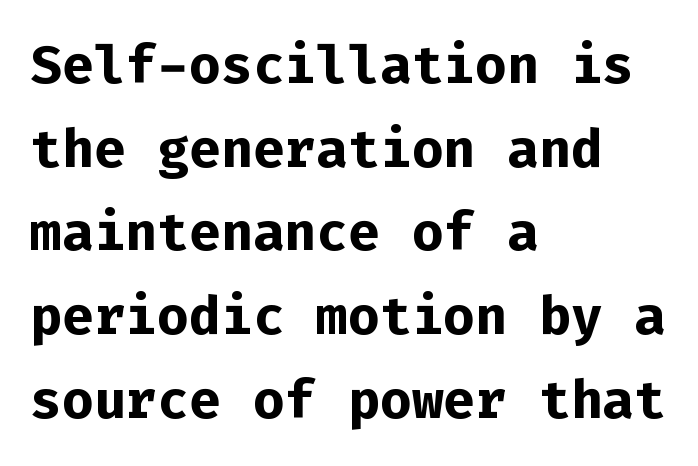
Ascenders rise straight up at ninety degrees. Vertically, the passage feels balanced, rows spaced as you'd expect. These lines are set flush left with a ragged right edge. Words float on clear page, feet unadorned. Compared with typical body copy, the letter spacing here is the same.
